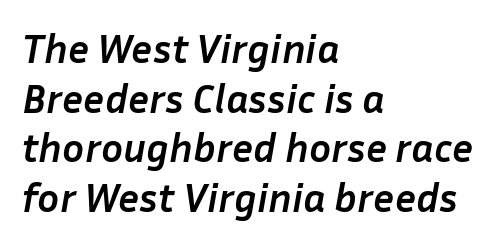
Q: Is the text bold? A: Yes.
Q: Is the text italic (slanted)? A: Yes, it leans right by about 10 degrees.
Q: Is the text underlined? A: No.
Q: How is the paragraph aligned? A: Left-aligned.
Q: Is the spacing between letters normal or unusually wide? A: Normal.
Q: Width (condensed, normal, or wide)? A: Normal.
Q: Stroke contrast? A: Low.
Q: x-height? A: Medium.
Q: Monospaced? A: No.
